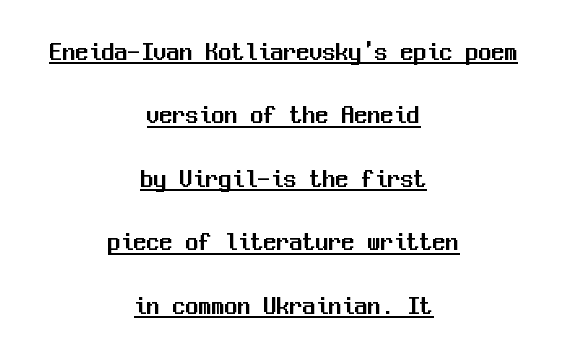
The image shows 26 px text type, upright; set centered, loose line spacing (2.44x), normal letter spacing, underlined.
